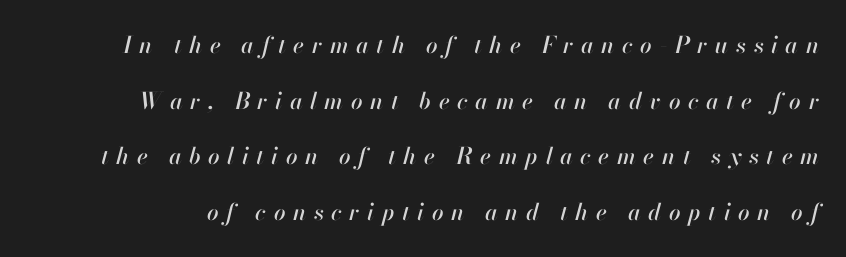
A typesetter would call this leading open, well beyond the default. Letter spacing: wide. The glyphs look as if they've been sheared to an angle. Letters rest on an invisible, unmarked baseline.
